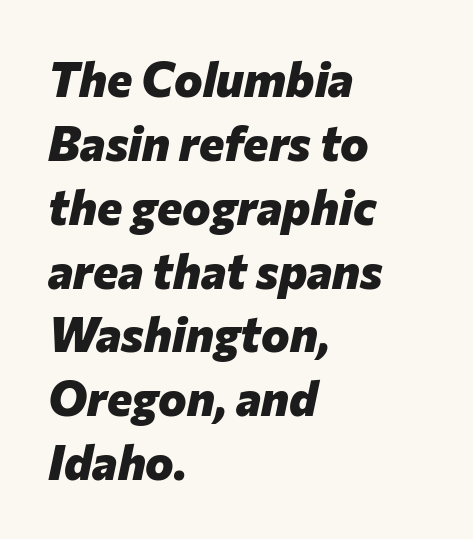
The space beneath each line is pristine and unruled. The sample has been set heavy, in full bold. Each new line begins a customary step beneath the previous one. Does the copy run flush right? No — it runs flush left.
